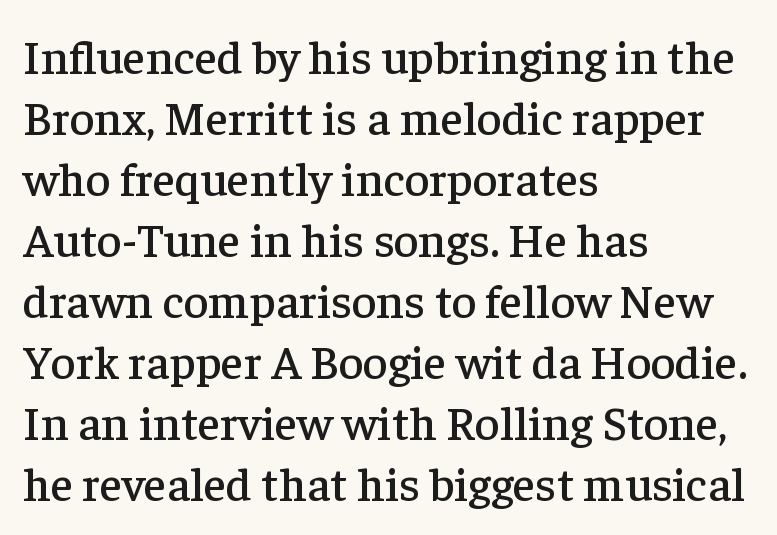
{"serif": "yes", "italic": "no", "width": "normal", "stroke_contrast": "low", "x_height": "medium", "monospaced": "no", "underline": "no", "align": "left", "line_spacing": "normal", "line_spacing_ratio": 1.27, "letter_spacing": "normal", "letter_spacing_em": 0.0, "glyph_px": 48}
